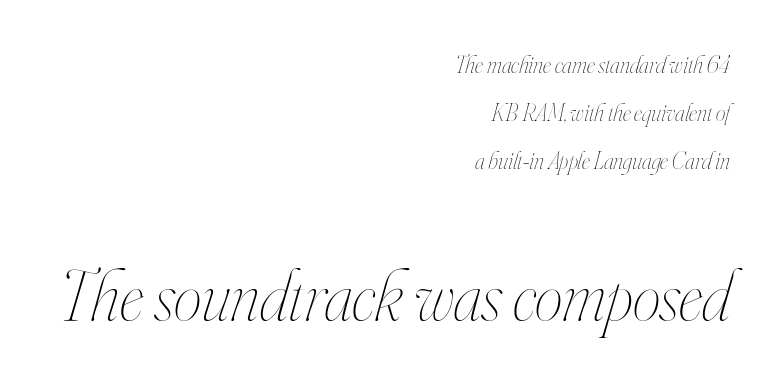
Proportional: the letters do not fall into vertical columns. Each stroke keeps to a modest, everyday thickness or less. The lines in this sample share a right terminus and differ only in where they begin. Spacing between characters is what you'd get straight out of the box.
